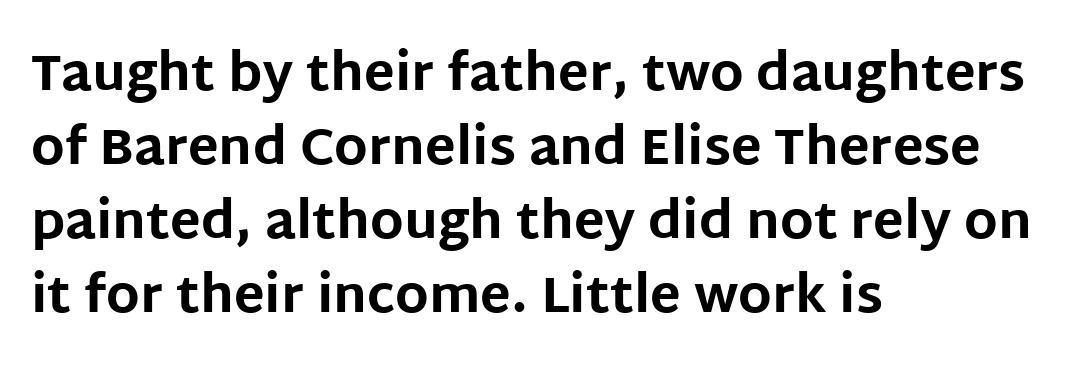
The image shows 51 px bold sans-serif type, upright; set left-aligned, normal line spacing (1.45x), normal letter spacing, not underlined; low stroke contrast and a large x-height.
